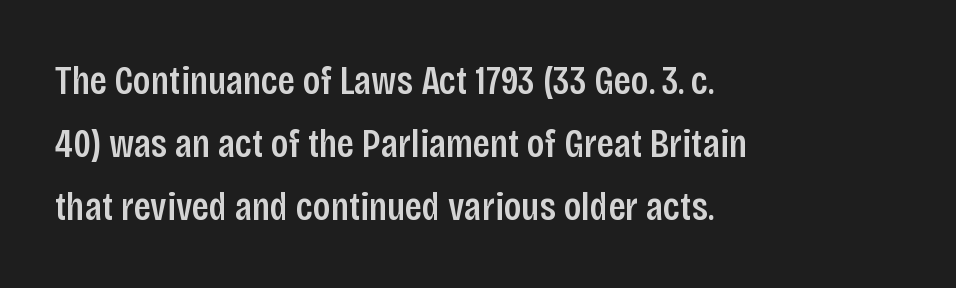
{"serif": "no", "italic": "no", "width": "condensed", "stroke_contrast": "low", "x_height": "large", "monospaced": "no", "underline": "no", "align": "left", "line_spacing": "normal", "line_spacing_ratio": 1.54, "letter_spacing": "normal", "letter_spacing_em": 0.0, "glyph_px": 41}
